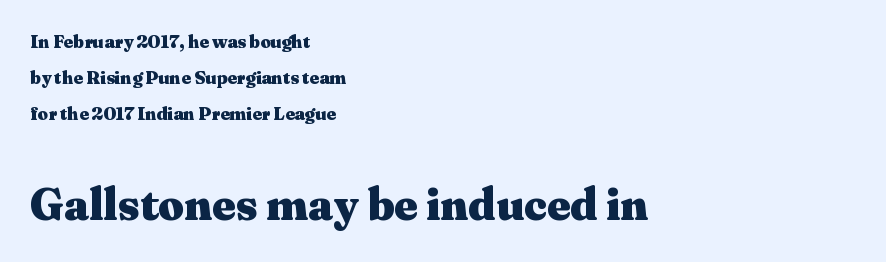
Look at the stroke-to-counter ratio: heavy, a bold. What stands out about the letter spacing? Nothing — it is the standard amount. The rendering uses natural spacing where letterforms have individual widths. Ascenders rise straight up at ninety degrees.
